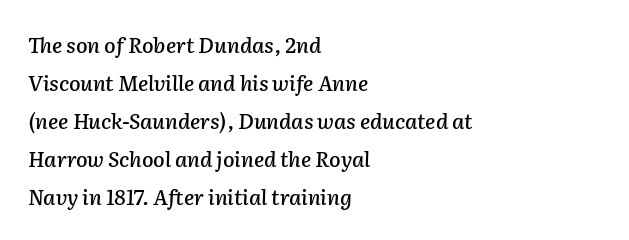
{"italic": "yes", "lean": "right", "slant_degrees": 2, "underline": "no", "align": "left", "line_spacing_ratio": 1.81, "letter_spacing": "normal", "letter_spacing_em": 0.0, "glyph_px": 21}
